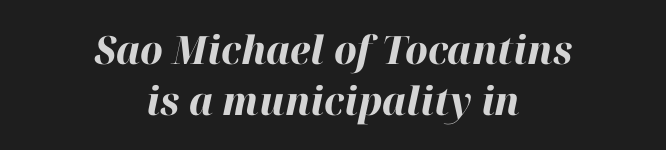
What stands out about the letter spacing? Nothing — it is the standard amount. This rendering uses center alignment, leaving both contours irregular but symmetric. Summary of vertical rhythm: regular, with standard interline spacing. The face used here is proportionally spaced, like ordinary book or web type.
